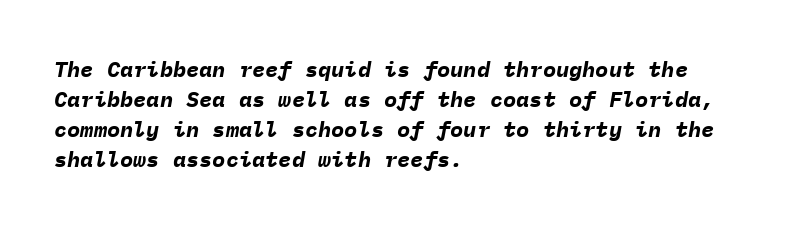
The image shows 22 px bold type, italic (leaning right); set left-aligned, normal line spacing (1.36x), normal letter spacing, not underlined.
